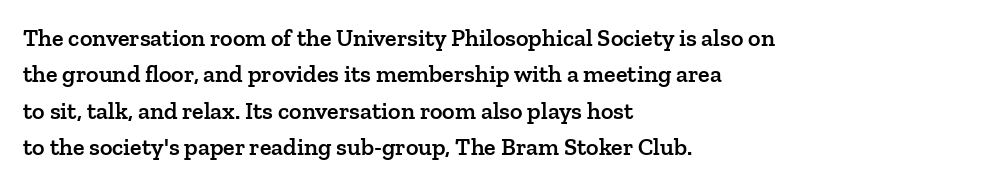
These lines keep a tight, regular rhythm from letter to letter. The foot of each line stays bare and open. The rag falls on the right side of this text block. The designer left line spacing at the default.
